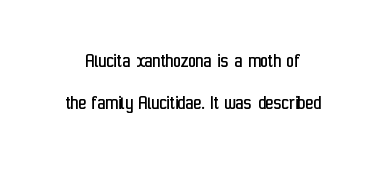
The image shows 21 px text type, upright; set loose line spacing (1.99x), normal letter spacing, not underlined.
